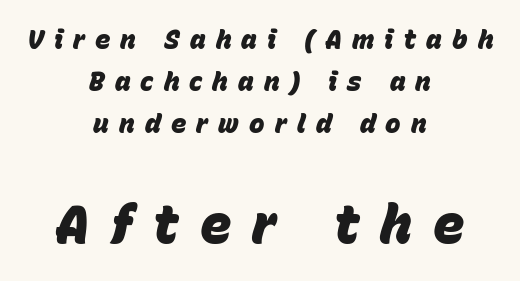
Q: Is the text bold? A: Yes.
Q: Is the text italic (slanted)? A: Yes, it leans right by about 15 degrees.
Q: Is the text underlined? A: No.
Q: How is the paragraph aligned? A: Centered.
Q: Is the spacing between letters normal or unusually wide? A: Unusually wide.
Q: Is the spacing between lines tight, normal or loose? A: Normal.
Q: Which block of text is set in a larger size, the first (top) or the second (bottom)? A: The second (bottom) one.
Q: Width (condensed, normal, or wide)? A: Normal.
Q: Stroke contrast? A: Low.
Q: x-height? A: Large.
Q: Monospaced? A: No.
